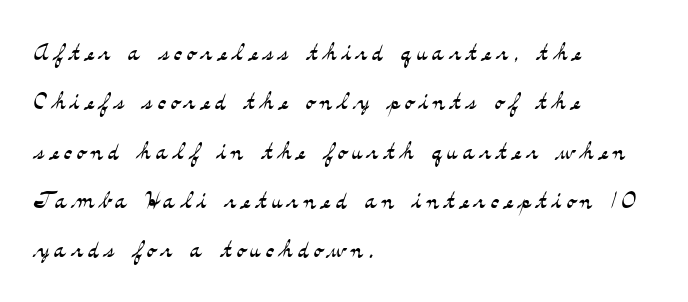
{"serif": "yes", "bold": "no", "weight": "light", "width": "wide", "stroke_contrast": "medium", "x_height": "small", "monospaced": "no", "underline": "no", "align": "left", "line_spacing": "normal", "line_spacing_ratio": 1.59, "glyph_px": 31}
